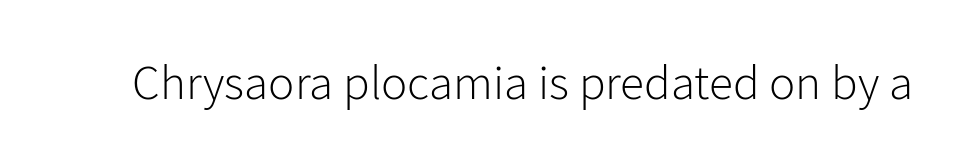
Q: Is the text bold? A: No.
Q: Is the text italic (slanted)? A: No, it is upright.
Q: Is the typeface a serif or a sans-serif typeface? A: Sans-serif.
Q: Is the text underlined? A: No.
Q: Is the spacing between letters normal or unusually wide? A: Normal.
Q: Width (condensed, normal, or wide)? A: Normal.
Q: Stroke contrast? A: Low.
Q: x-height? A: Medium.
Q: Monospaced? A: No.
